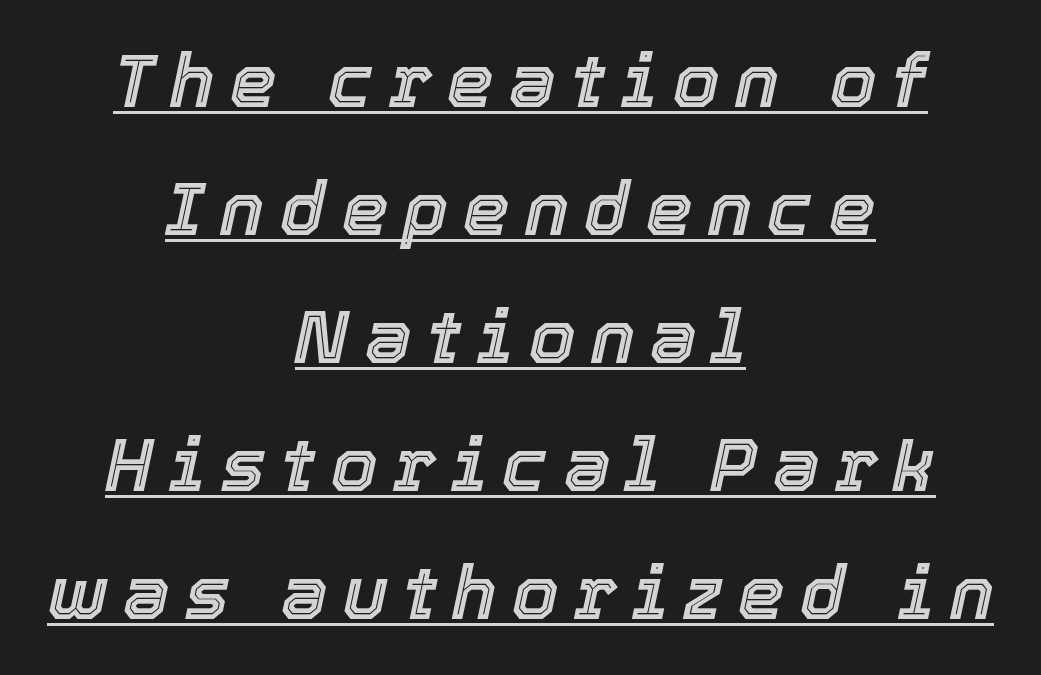
The image shows 74 px text type, italic (leaning right); set centered, line spacing 1.73x, unusually wide letter spacing (+0.21 em), underlined; a medium x-height.
